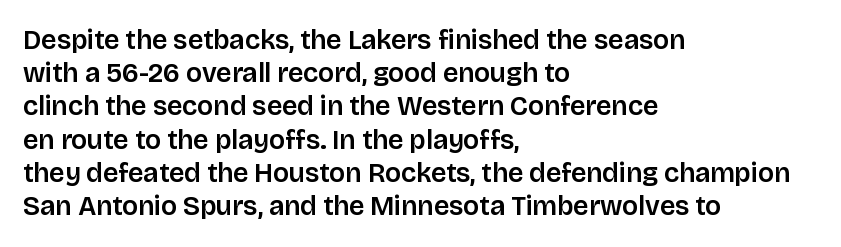
Every row of glyphs begins at an identical x-position on the left. These lines were composed using upright roman letters. Standard letterfit; no display-style spreading of the glyphs. The glyphs are unaccompanied by any horizontal stroke below them.
